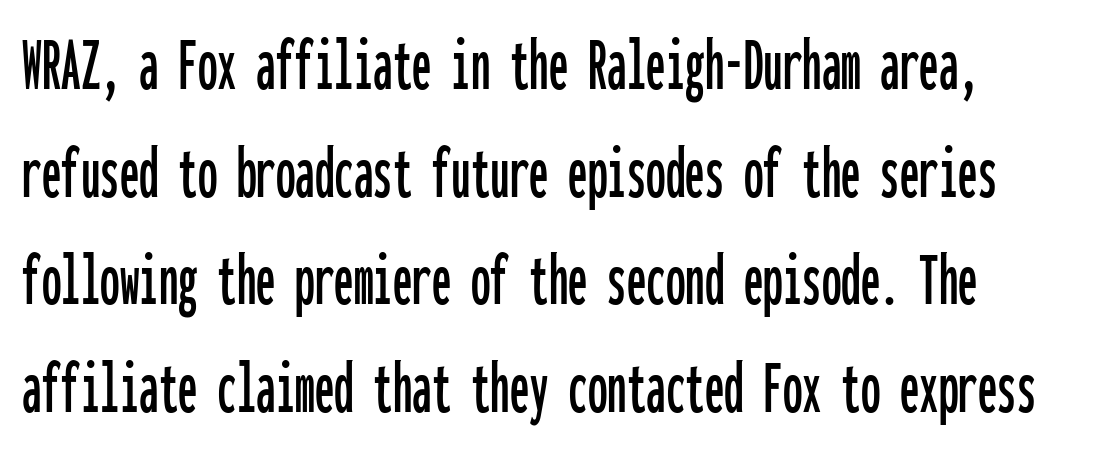
The image shows 78 px condensed sans-serif type, upright, monospaced; set normal line spacing (1.38x), normal letter spacing, not underlined; low stroke contrast and a medium x-height.
